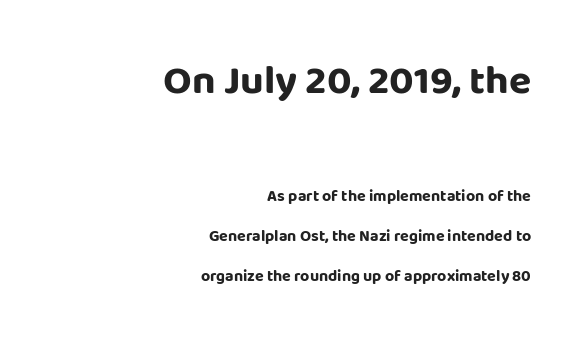
{"serif": "no", "italic": "no", "bold": "yes", "weight": "bold", "width": "normal", "stroke_contrast": "low", "x_height": "large", "monospaced": "no", "underline": "no", "align": "right", "line_spacing": "loose", "line_spacing_ratio": 2.5, "letter_spacing": "normal", "letter_spacing_em": 0.0, "larger_block": "first", "size_ratio": 2.56, "glyph_px": 41}
